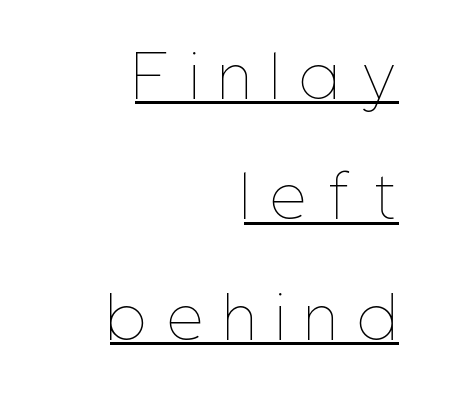
{"italic": "no", "bold": "no", "weight": "thin", "width": "condensed", "stroke_contrast": "low", "x_height": "medium", "monospaced": "no", "underline": "yes", "align": "right", "line_spacing": "loose", "line_spacing_ratio": 2.15, "letter_spacing": "wide", "letter_spacing_em": 0.4, "glyph_px": 56}
